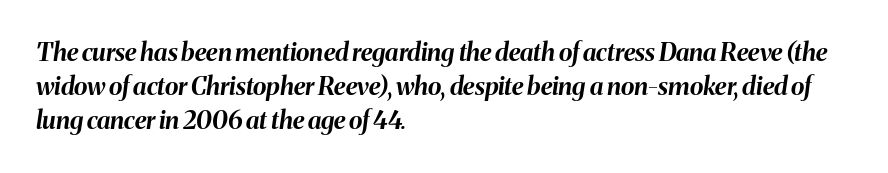
This rendering leaves character spacing at its baseline value. Each glyph is drawn with heavy, bold strokes. Left-aligned paragraph, ragged on the right. Reading down the column, the eye jumps a familiar distance to each next line.
